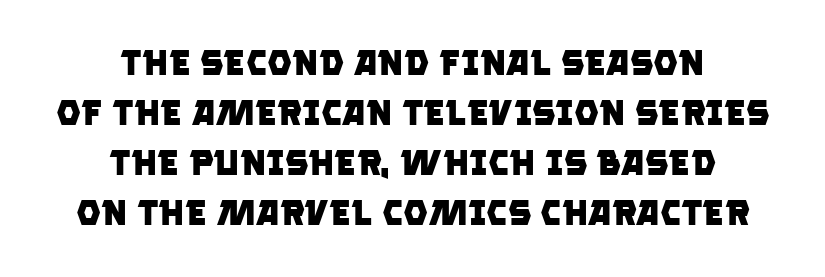
The characters look thick and weighty, a clear bold. The face used here is proportionally spaced, like ordinary book or web type. Beneath every word, the page is bare. The type family on display is of the sans-serif kind.
